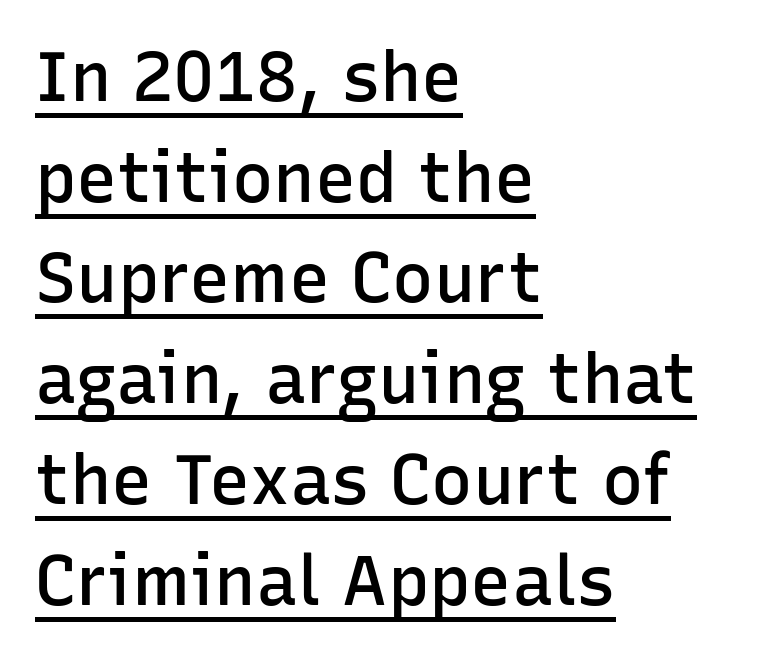
The image shows 69 px semibold sans-serif type, upright; set left-aligned, normal line spacing (1.46x), normal letter spacing, underlined; low stroke contrast and a medium x-height.
